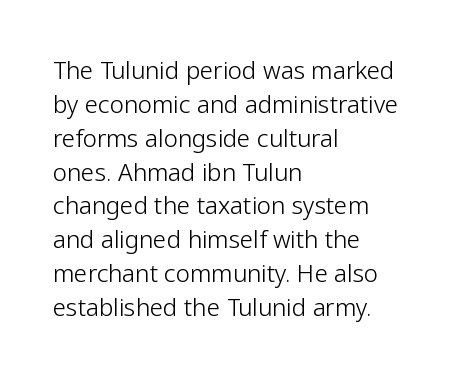
Q: Is the text bold? A: No.
Q: Is the text italic (slanted)? A: No, it is upright.
Q: Is the text underlined? A: No.
Q: How is the paragraph aligned? A: Left-aligned.
Q: Is the spacing between letters normal or unusually wide? A: Normal.
Q: Is the spacing between lines tight, normal or loose? A: Normal.
